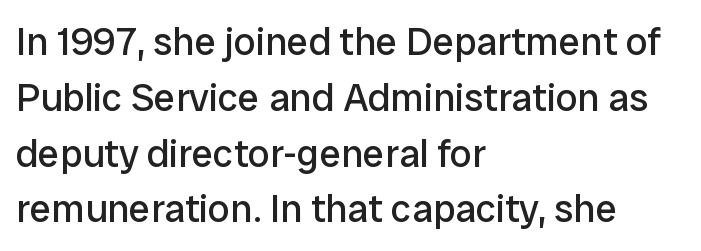
The image shows 39 px regular-weight sans-serif type, upright; set left-aligned, normal line spacing (1.43x), normal letter spacing, not underlined; low stroke contrast and a medium x-height.
